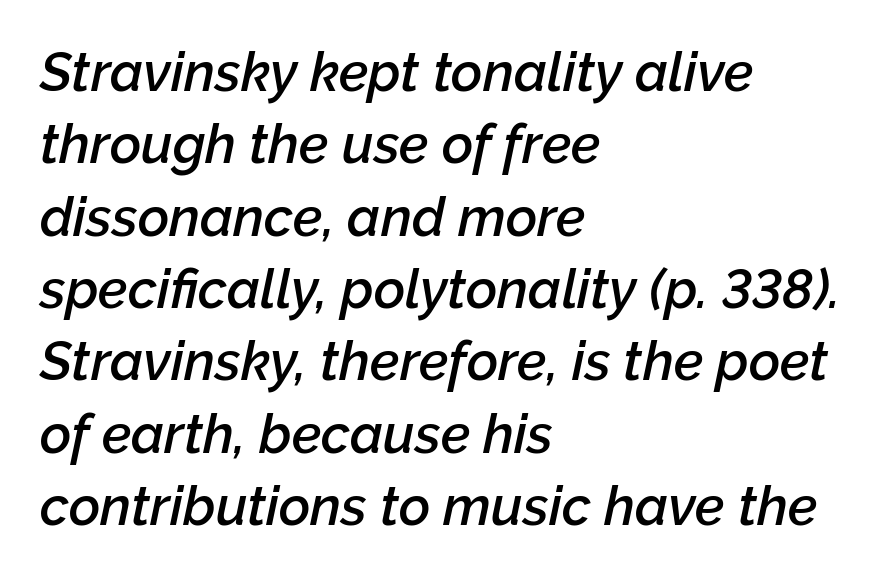
Heft: intermediate — a semibold. The tracking reads as untouched default to a designer's eye. Spacing verdict: proportional, widths tailored to each character. Summary of vertical rhythm: regular, with standard interline spacing.
